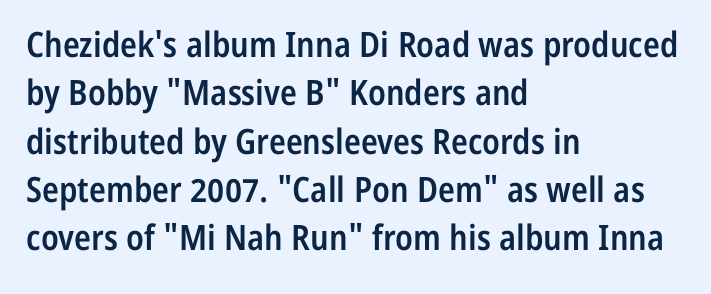
Q: Is the text bold? A: Semi-bold.
Q: Is the text italic (slanted)? A: No, it is upright.
Q: Is the typeface a serif or a sans-serif typeface? A: Sans-serif.
Q: Is the text underlined? A: No.
Q: How is the paragraph aligned? A: Left-aligned.
Q: Is the spacing between letters normal or unusually wide? A: Normal.
Q: Is the spacing between lines tight, normal or loose? A: Normal.
Q: Width (condensed, normal, or wide)? A: Condensed.
Q: Stroke contrast? A: Low.
Q: x-height? A: Medium.
Q: Monospaced? A: No.
